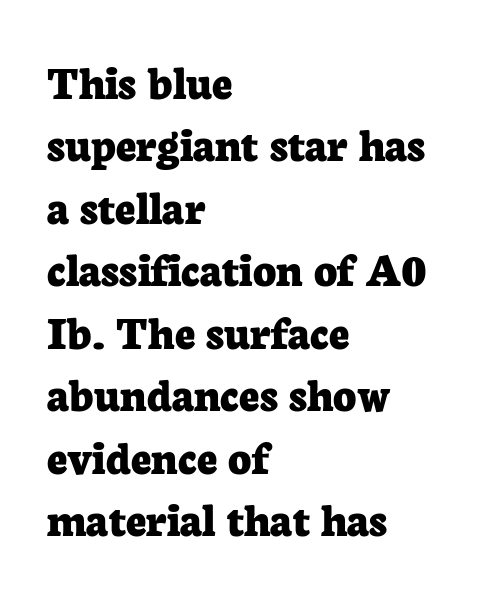
Q: Is the text bold? A: Yes.
Q: Is the text italic (slanted)? A: No, it is upright.
Q: Is the typeface a serif or a sans-serif typeface? A: Serif.
Q: Is the text underlined? A: No.
Q: How is the paragraph aligned? A: Left-aligned.
Q: Is the spacing between letters normal or unusually wide? A: Normal.
Q: Is the spacing between lines tight, normal or loose? A: Normal.
Q: Width (condensed, normal, or wide)? A: Normal.
Q: Stroke contrast? A: Low.
Q: x-height? A: Medium.
Q: Monospaced? A: No.
